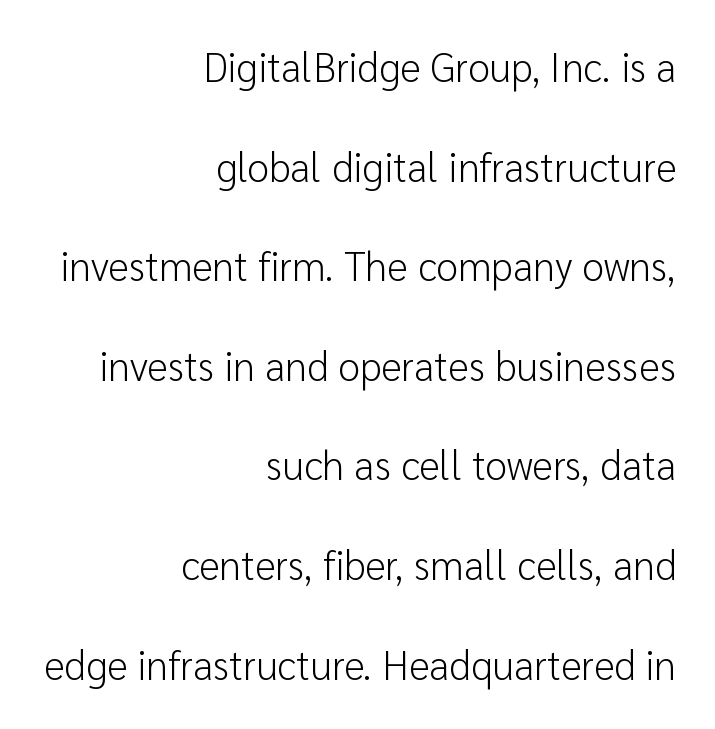
The image shows 40 px light sans-serif type, upright; set right-aligned, loose line spacing (2.49x), normal letter spacing, not underlined; low stroke contrast and a medium x-height.
